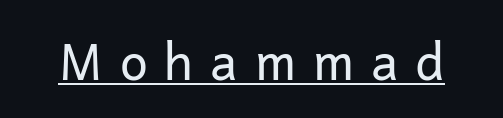
{"serif": "no", "italic": "no", "bold": "no", "weight": "regular", "width": "normal", "stroke_contrast": "low", "x_height": "medium", "monospaced": "no", "underline": "yes", "letter_spacing": "wide", "letter_spacing_em": 0.34, "glyph_px": 50}
